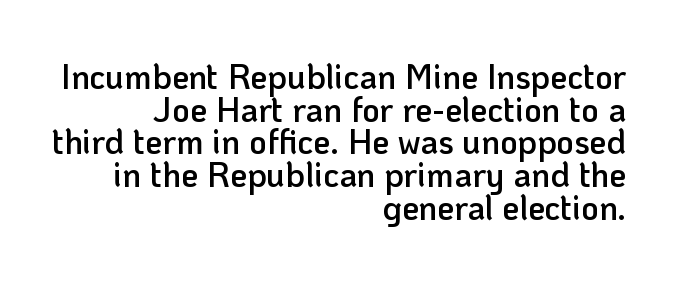
Every row of glyphs terminates at an identical x-position on the right. You could barely slide anything between these rows. The font's upright variant was chosen for this text. These lines are composed in type without serifs.
